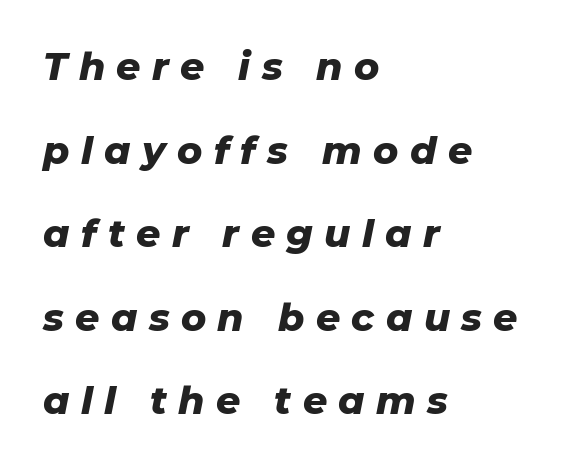
Each new line begins a long way beneath the previous one. Tall strokes in this sample are angled rather than plumb. This sample has the flowing, uneven cadence of proportional lettering. As a designer I'd log this as weight 700, bold. This sample is left-justified, so line endings fall wherever the words run out.
